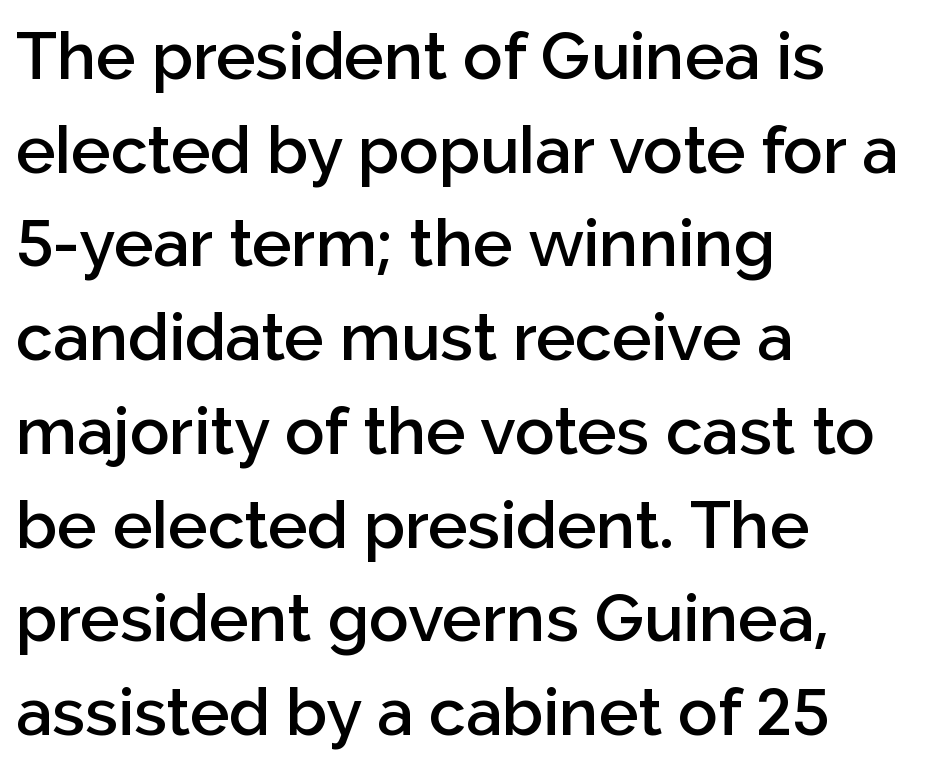
The image shows 66 px semibold sans-serif type, upright; set left-aligned, normal line spacing (1.42x), normal letter spacing, not underlined; low stroke contrast and a medium x-height.
